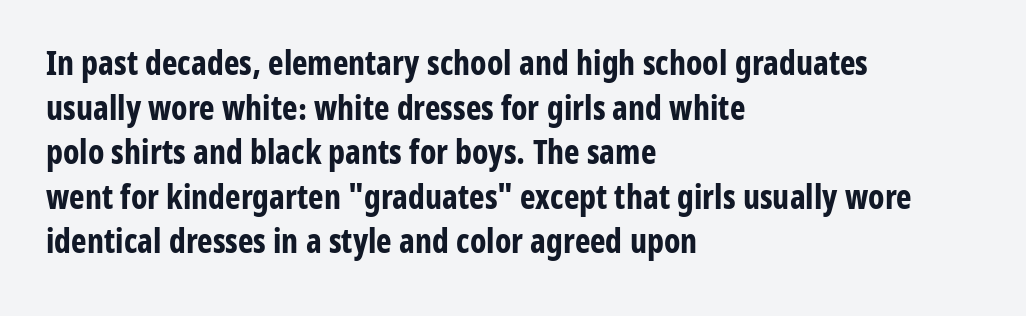
{"serif": "no", "italic": "no", "bold": "yes", "weight": "bold", "width": "condensed", "stroke_contrast": "low", "x_height": "medium", "monospaced": "no", "underline": "no", "align": "left", "line_spacing": "normal", "line_spacing_ratio": 1.35, "letter_spacing": "normal", "letter_spacing_em": 0.0, "glyph_px": 33}
